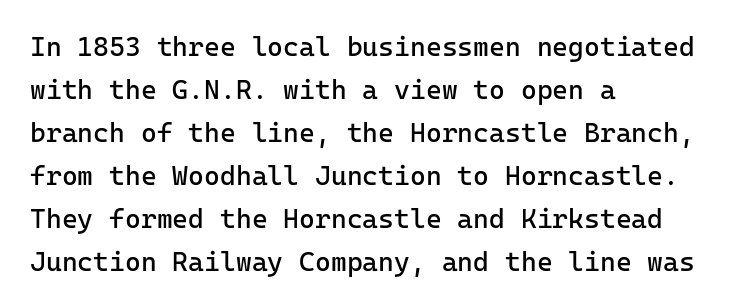
Line beginnings align vertically; line endings do not. Quick note: not italic, upright. No chunkiness to these letters — they're not bold. Default kerning and tracking; the words read as compact shapes.
